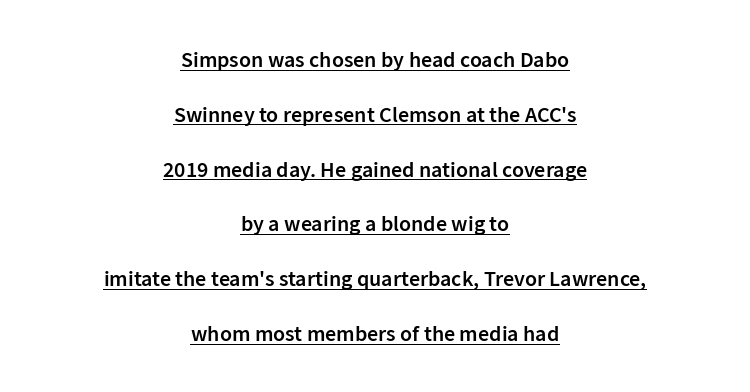
Glyph-to-glyph distance matches everyday printed text. Baseline-to-baseline distance is far greater than the letter height. Every word sits above its own underline. Typeset on center — no edge is straight.
